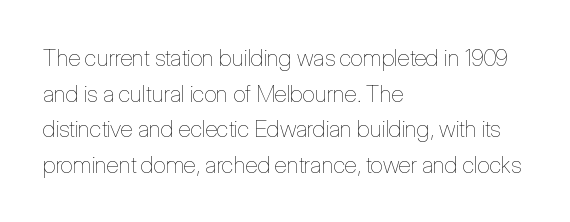
Q: Is the text bold? A: No.
Q: Is the text italic (slanted)? A: No, it is upright.
Q: Is the text underlined? A: No.
Q: How is the paragraph aligned? A: Left-aligned.
Q: Is the spacing between letters normal or unusually wide? A: Normal.
Q: Is the spacing between lines tight, normal or loose? A: Normal.
